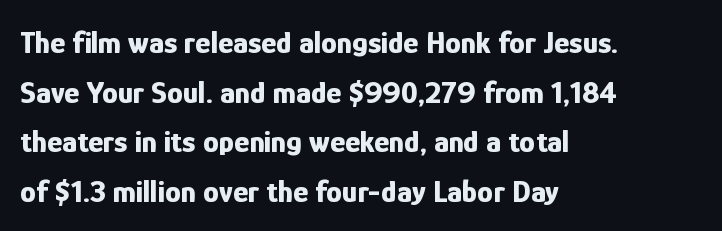
When letters stand straight like this, we call the style roman or upright. Compared with typical paragraphs, the rows here are spaced about the same. The ragged edge is on the right, which tells us the setting is flush left. Underline: absent. You could not count columns in this text — the font is proportionally spaced. You could call the tracking neutral — neither tight nor loose.
